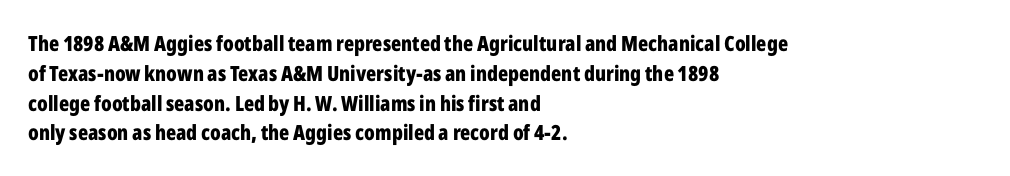
Q: Is the text bold? A: Yes.
Q: Is the text italic (slanted)? A: No, it is upright.
Q: Is the text underlined? A: No.
Q: How is the paragraph aligned? A: Left-aligned.
Q: Is the spacing between letters normal or unusually wide? A: Normal.
Q: Is the spacing between lines tight, normal or loose? A: Normal.
